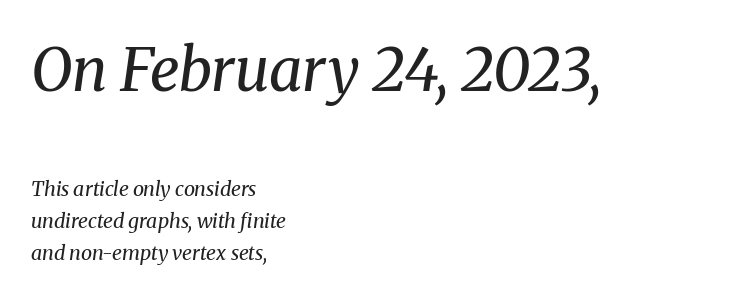
The image shows 60 px regular-weight serif type, italic (leaning right); set left-aligned, normal line spacing (1.61x), normal letter spacing, not underlined; the first (top) block is 3.0x larger; medium stroke contrast and a medium x-height.
